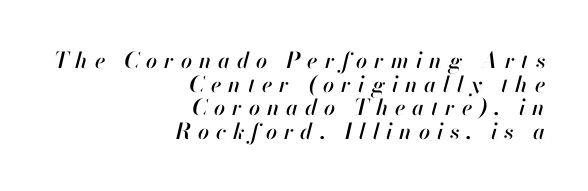
Q: Is the text italic (slanted)? A: Yes, it leans right by about 13 degrees.
Q: Is the text underlined? A: No.
Q: How is the paragraph aligned? A: Right-aligned.
Q: Is the spacing between letters normal or unusually wide? A: Unusually wide.
Q: Is the spacing between lines tight, normal or loose? A: Tight.
